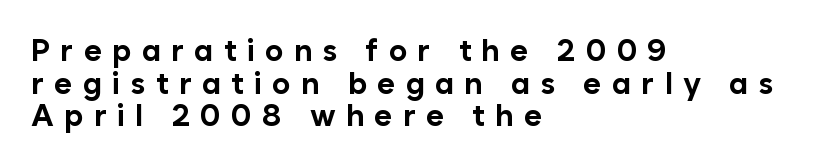
Each new line begins almost immediately beneath the previous one. The passage shown is not underscored anywhere. This sample has the flowing, uneven cadence of proportional lettering. Typographic density is high because the face is bold.
